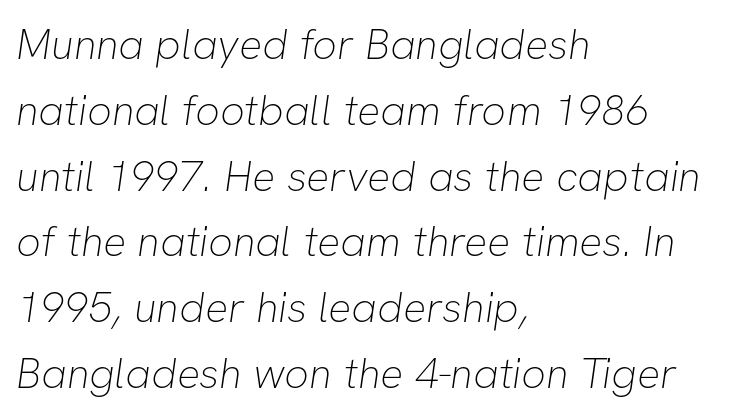
Q: Is the text bold? A: No.
Q: Is the typeface a serif or a sans-serif typeface? A: Sans-serif.
Q: Is the text underlined? A: No.
Q: How is the paragraph aligned? A: Left-aligned.
Q: Is the spacing between letters normal or unusually wide? A: Normal.
Q: Is the spacing between lines tight, normal or loose? A: Normal.
Q: Width (condensed, normal, or wide)? A: Normal.
Q: Stroke contrast? A: Low.
Q: x-height? A: Medium.
Q: Monospaced? A: No.
